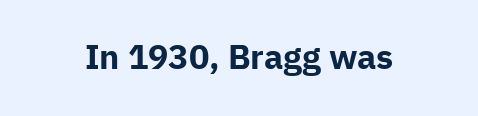
{"serif": "no", "italic": "no", "bold": "yes", "weight": "bold", "width": "normal", "stroke_contrast": "low", "x_height": "medium", "monospaced": "no", "underline": "no", "align": "center", "letter_spacing": "normal", "letter_spacing_em": 0.0, "glyph_px": 34}
